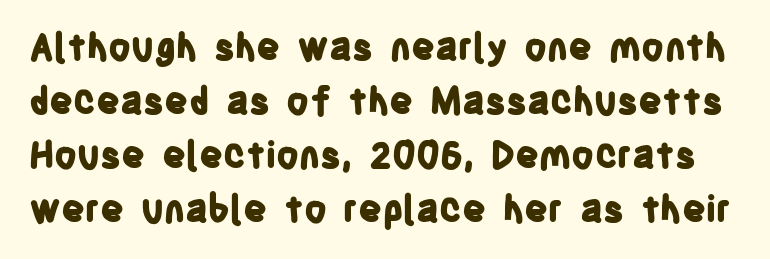
The image shows 37 px bold, condensed sans-serif type, upright; set normal line spacing (1.46x), normal letter spacing, not underlined; low stroke contrast and a large x-height.
